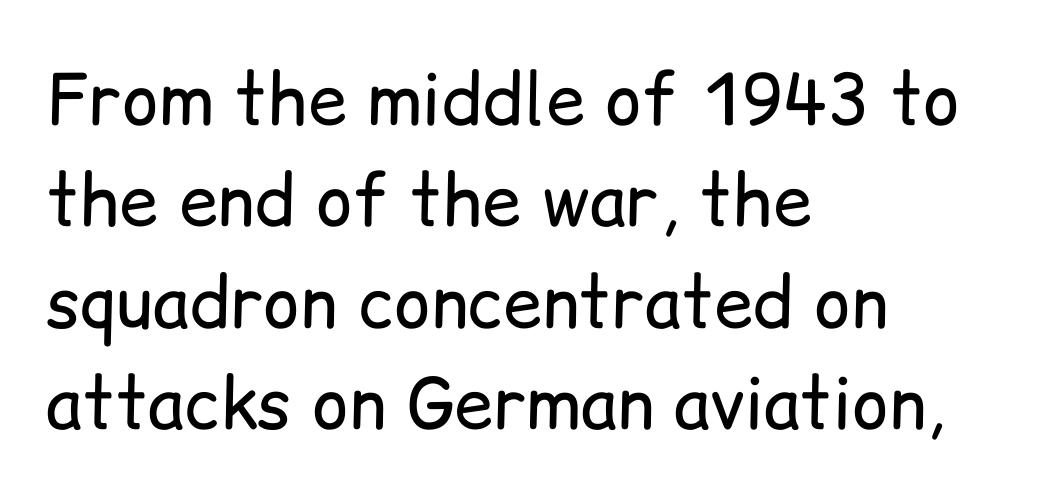
The image shows 70 px regular-weight sans-serif type, upright; set left-aligned, normal line spacing (1.45x), normal letter spacing, not underlined; low stroke contrast and a medium x-height.
